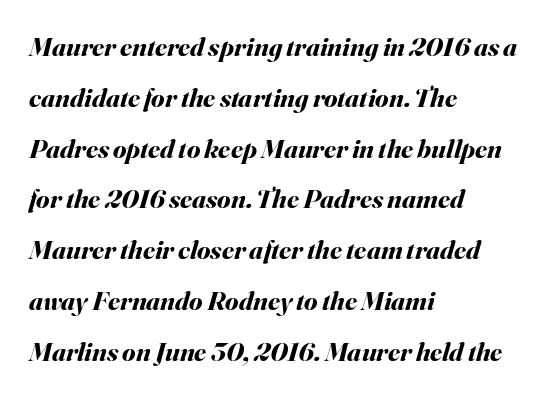
Look at the tracking — it's just the regular setting, nothing added. A student would call this left alignment; a typographer would say flush left, rag right. Slanted lettering throughout. Words float on clear page, feet unadorned.
